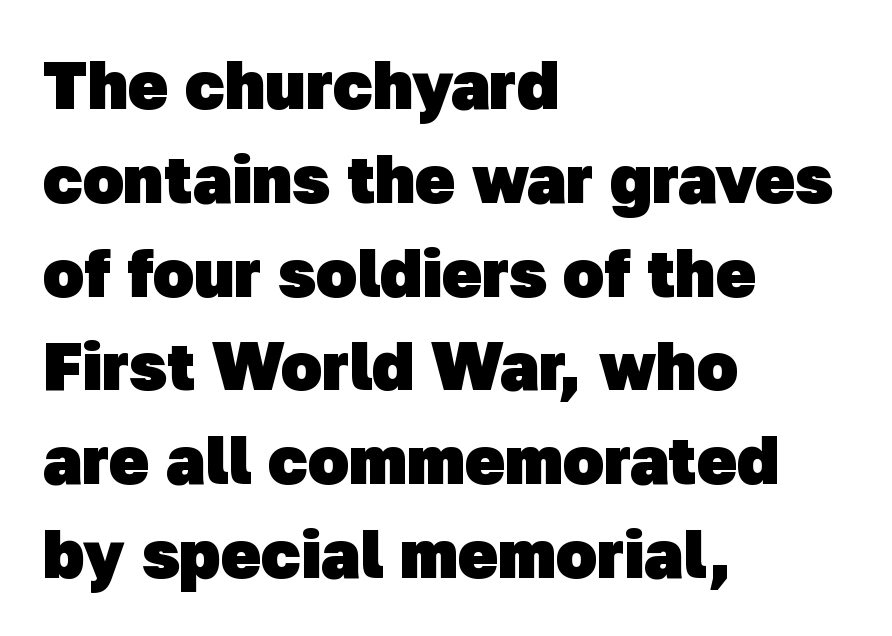
{"serif": "no", "bold": "yes", "weight": "heavy", "width": "normal", "stroke_contrast": "low", "x_height": "medium", "monospaced": "no", "underline": "no", "align": "left", "line_spacing": "normal", "line_spacing_ratio": 1.4, "letter_spacing": "normal", "letter_spacing_em": 0.0, "glyph_px": 67}
